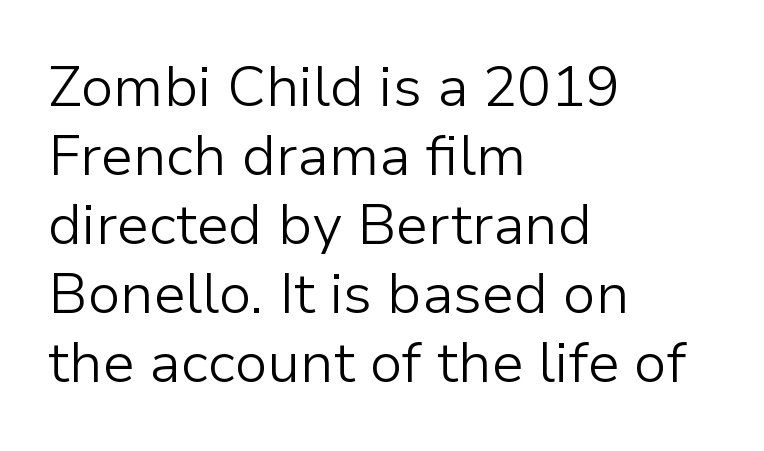
Reading down the block, your eye returns to a fixed left position each line. The type is set solid horizontally, with unmodified tracking. Nope, no serifs anywhere on these letters. Rule under the text: the space is simply empty. In terms of posture, this sample is upright.
